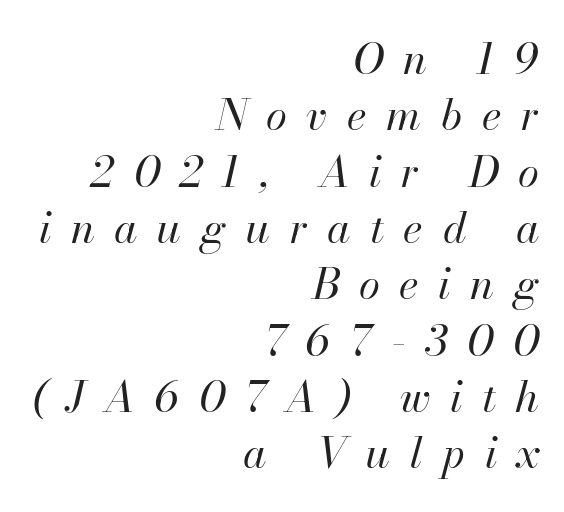
The image shows 43 px regular-weight type, italic (leaning right); set right-aligned, normal line spacing (1.31x), unusually wide letter spacing (+0.45 em), not underlined; high stroke contrast and a small x-height.
